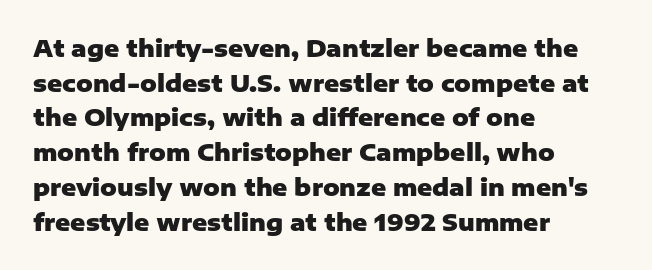
The image shows 23 px bold type, upright; set left-aligned, normal line spacing (1.51x), normal letter spacing, not underlined.
